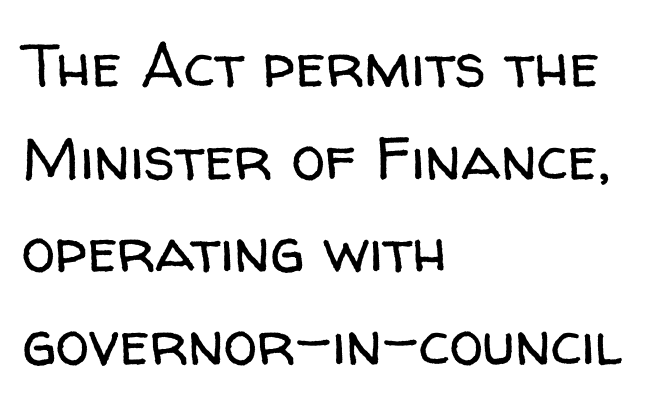
The image shows 61 px regular-weight sans-serif type, upright; set left-aligned, normal line spacing (1.52x), normal letter spacing, not underlined; low stroke contrast and a medium x-height.
